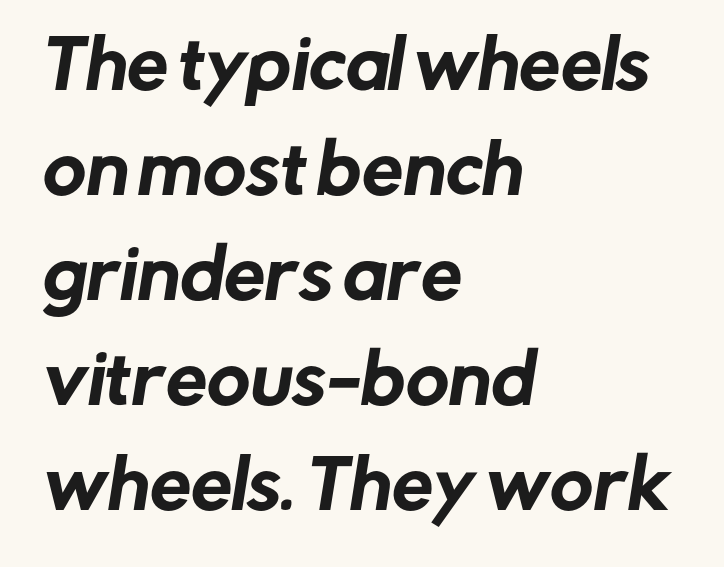
{"serif": "no", "width": "normal", "stroke_contrast": "low", "x_height": "medium", "monospaced": "no", "underline": "no", "align": "left", "line_spacing": "normal", "line_spacing_ratio": 1.59, "letter_spacing": "normal", "letter_spacing_em": 0.0, "glyph_px": 66}
